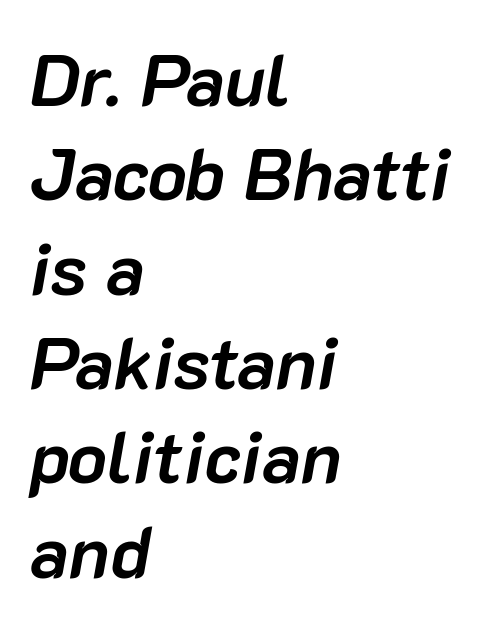
{"italic": "yes", "lean": "right", "slant_degrees": 10, "bold": "yes", "weight": "semibold", "width": "normal", "stroke_contrast": "low", "x_height": "medium", "monospaced": "no", "underline": "no", "align": "left", "line_spacing": "normal", "line_spacing_ratio": 1.31, "letter_spacing": "normal", "letter_spacing_em": 0.0, "glyph_px": 72}
